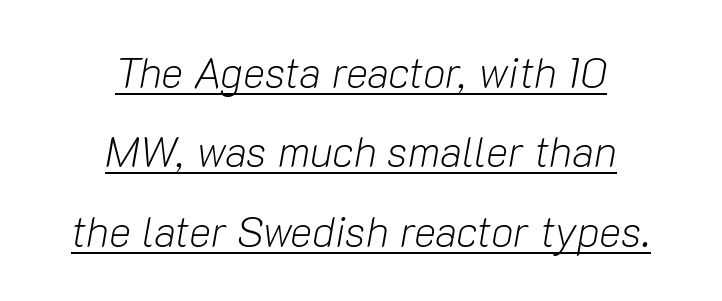
The image shows 42 px light type, italic (leaning right); set centered, line spacing 1.89x, normal letter spacing, underlined; low stroke contrast and a medium x-height.
